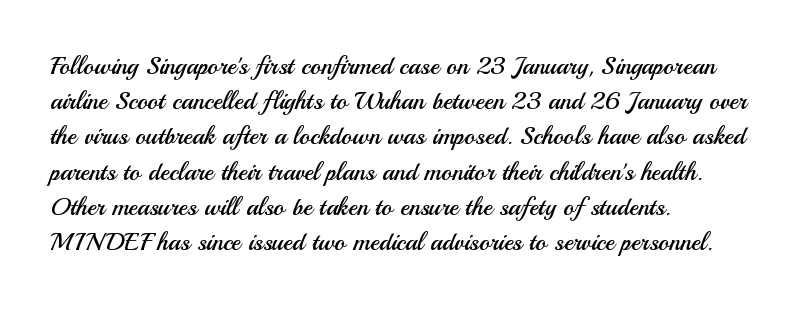
Weight: not bold — regular or lighter. Summary of vertical rhythm: regular, with standard interline spacing. Words appear dense and cohesive because spacing is normal. Glance below the letters and you will spot only blank space.
